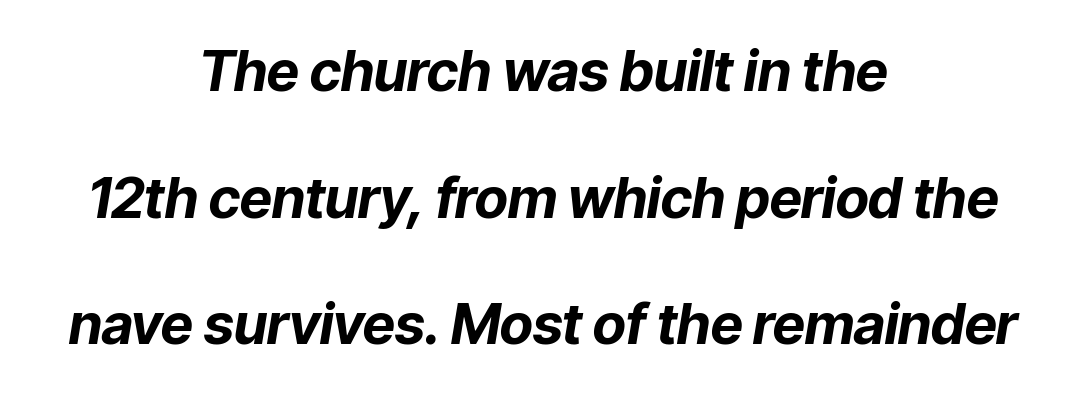
This sample trades compactness for vertical openness between lines. Quick note: underline off. One-word summary of the alignment: center. The line texture is even and compact thanks to regular tracking. This sample has the flowing, uneven cadence of proportional lettering. There's an unmistakable incline to the writing here.
